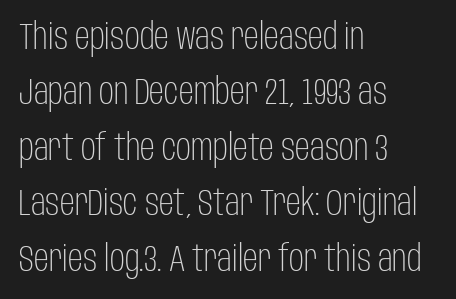
The image shows 37 px light, condensed sans-serif type, upright; set left-aligned, normal line spacing (1.5x), normal letter spacing, not underlined; low stroke contrast and a large x-height.
